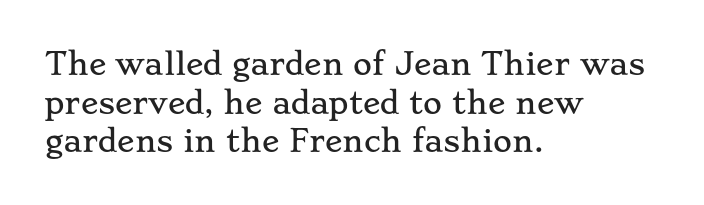
Q: Is the text italic (slanted)? A: No, it is upright.
Q: Is the typeface a serif or a sans-serif typeface? A: Serif.
Q: Is the text underlined? A: No.
Q: How is the paragraph aligned? A: Left-aligned.
Q: Is the spacing between letters normal or unusually wide? A: Normal.
Q: Is the spacing between lines tight, normal or loose? A: Normal.
Q: Width (condensed, normal, or wide)? A: Wide.
Q: Stroke contrast? A: Low.
Q: x-height? A: Small.
Q: Monospaced? A: No.
